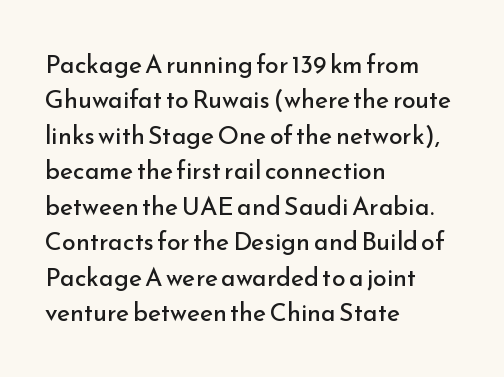
Q: Is the text bold? A: No.
Q: Is the text italic (slanted)? A: No, it is upright.
Q: Is the text underlined? A: No.
Q: How is the paragraph aligned? A: Left-aligned.
Q: Is the spacing between letters normal or unusually wide? A: Normal.
Q: Is the spacing between lines tight, normal or loose? A: Normal.
